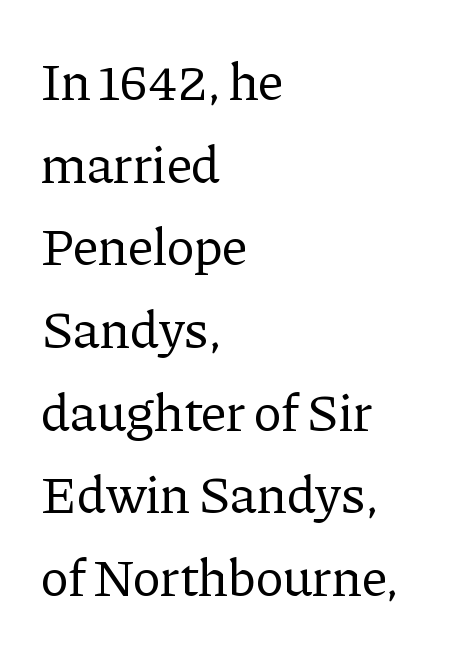
{"serif": "yes", "italic": "no", "bold": "no", "weight": "regular", "width": "normal", "stroke_contrast": "low", "x_height": "medium", "monospaced": "no", "underline": "no", "align": "left", "line_spacing": "normal", "line_spacing_ratio": 1.56, "letter_spacing": "normal", "letter_spacing_em": 0.0, "glyph_px": 53}
